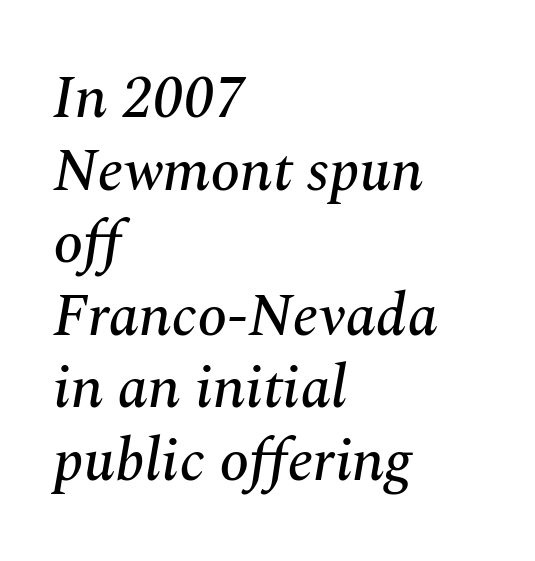
The image shows 60 px serif type, italic (leaning right); set left-aligned, line spacing 1.21x, normal letter spacing, not underlined; medium stroke contrast and a medium x-height.
